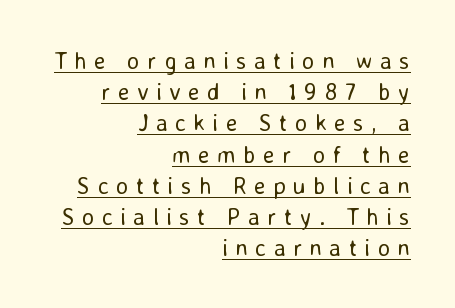
All the whitespace from short lines collects on the left. The space between consecutive lines is moderate. Each line of the rendering has a horizontal stroke beneath the glyphs. The font is comparable to plain body text, perhaps lighter. Ascenders rise straight up at ninety degrees. What stands out about the letter spacing? Its width — letters are far apart.
